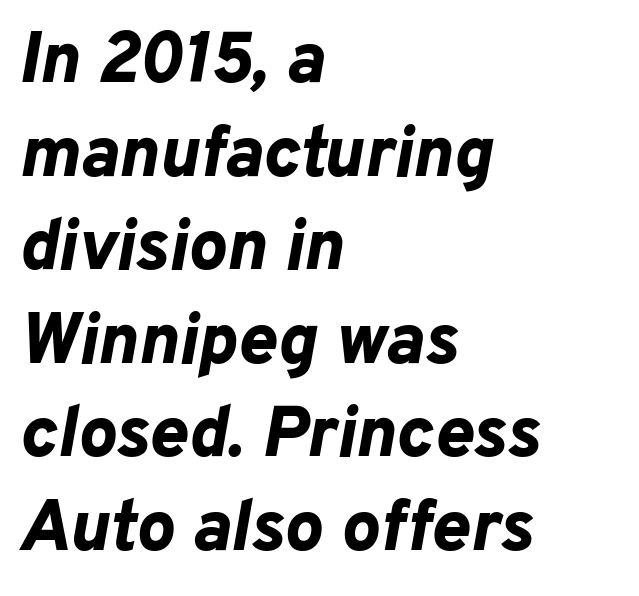
Left-aligned paragraph, ragged on the right. Line spacing here is normal. The face used here is proportionally spaced, like ordinary book or web type. Does the weight exceed regular? Yes, all the way to bold. This sample uses plain, unmodified letter spacing. In terms of posture, this sample is oblique.
